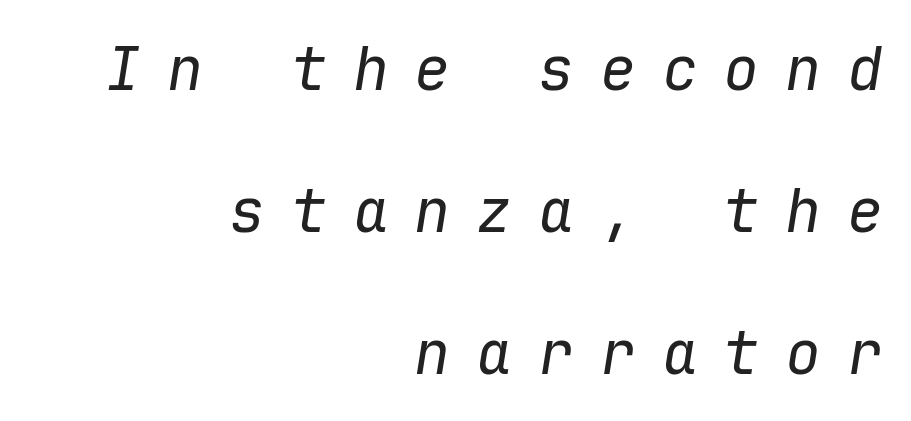
Descender tails drop into unmarked territory. The type is letterspaced generously, with wide tracking. Horizontally, the lines are justified to the trailing edge only. Heft: none added — not bold.
